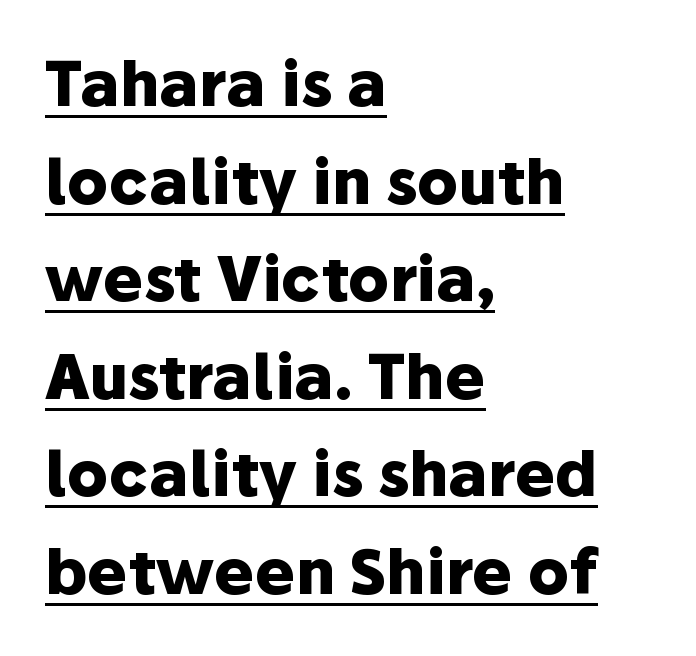
Nobody touched the tracking dial on this one. You could not count columns in this text — the font is proportionally spaced. Compared with an ordinary text face, these strokes are far heavier — a full bold. The compositor pushed each line to the left boundary. The sample's only ornament is a line tracing under the words. A roman cut, with each character standing at attention.
